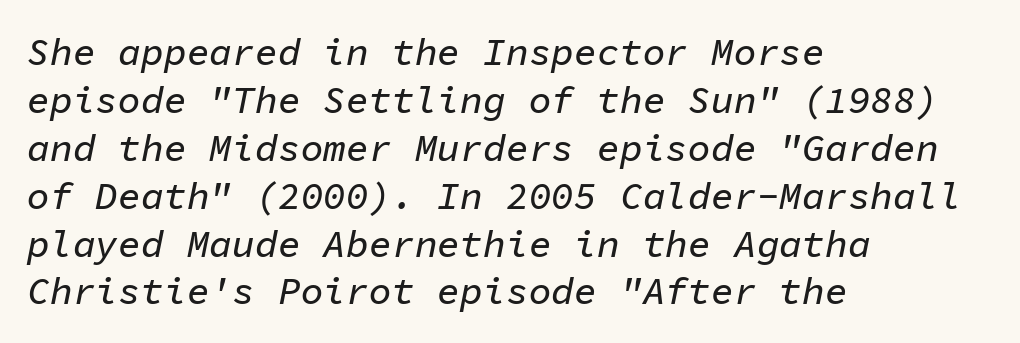
This sample has the even, mechanical cadence of fixed-width lettering. Regular leading. The letters are slanted; this is an italic face. Descender tails drop into unmarked territory. These lines stack with their left ends in a neat column.
